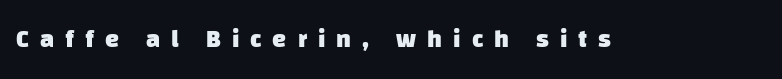
Q: Is the text bold? A: Yes.
Q: Is the text underlined? A: No.
Q: Is the spacing between letters normal or unusually wide? A: Unusually wide.
